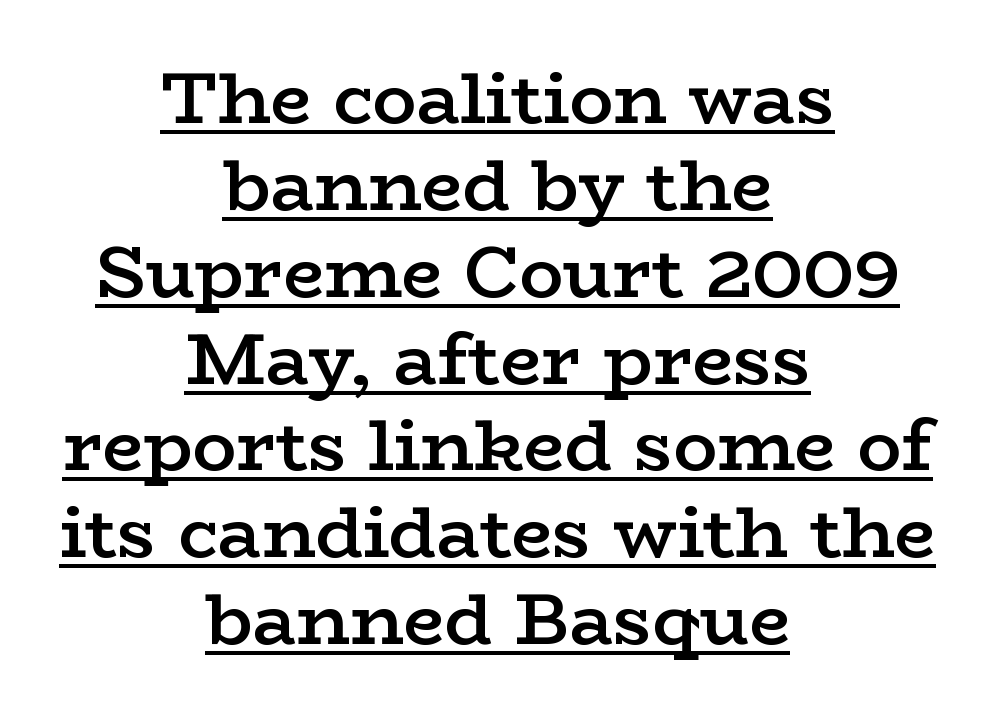
{"serif": "yes", "italic": "no", "bold": "semi", "weight": "semibold", "width": "wide", "stroke_contrast": "low", "x_height": "medium", "monospaced": "no", "underline": "yes", "align": "center", "line_spacing_ratio": 1.19, "letter_spacing": "normal", "letter_spacing_em": 0.0, "glyph_px": 73}
